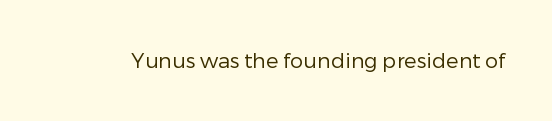
{"italic": "no", "bold": "no", "underline": "no", "letter_spacing": "normal", "letter_spacing_em": 0.0, "glyph_px": 21}
